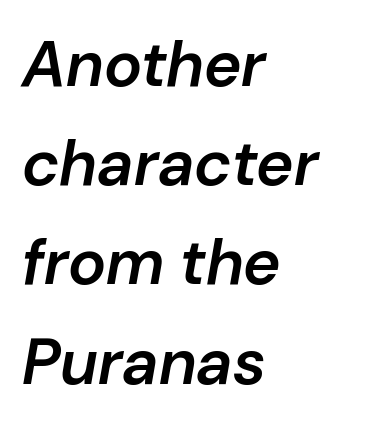
Q: Is the text bold? A: Semi-bold.
Q: Is the text italic (slanted)? A: Yes, it leans right by about 10 degrees.
Q: Is the text underlined? A: No.
Q: How is the paragraph aligned? A: Left-aligned.
Q: Is the spacing between letters normal or unusually wide? A: Normal.
Q: Is the spacing between lines tight, normal or loose? A: Normal.
Q: Width (condensed, normal, or wide)? A: Normal.
Q: Stroke contrast? A: Low.
Q: x-height? A: Medium.
Q: Monospaced? A: No.
